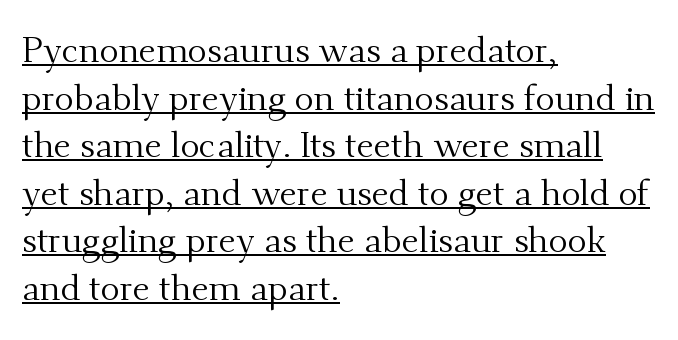
{"serif": "yes", "italic": "no", "bold": "no", "weight": "regular", "width": "normal", "stroke_contrast": "medium", "x_height": "small", "monospaced": "no", "underline": "yes", "align": "left", "line_spacing": "normal", "line_spacing_ratio": 1.32, "letter_spacing": "normal", "letter_spacing_em": 0.0, "glyph_px": 36}
